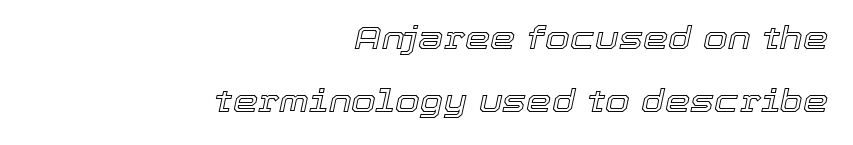
The image shows 32 px text type, italic (leaning right); set right-aligned, loose line spacing (1.97x), normal letter spacing, not underlined; a medium x-height.
